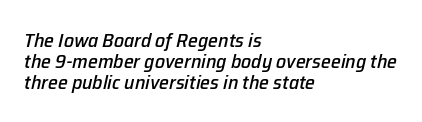
Q: Is the text italic (slanted)? A: Yes, it leans right by about 12 degrees.
Q: Is the text underlined? A: No.
Q: How is the paragraph aligned? A: Left-aligned.
Q: Is the spacing between letters normal or unusually wide? A: Normal.
Q: Is the spacing between lines tight, normal or loose? A: Tight.
